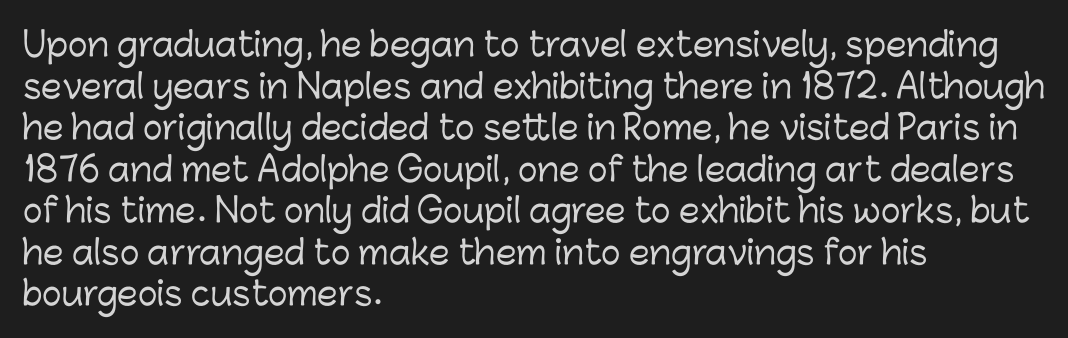
What's the leading like? Ordinary, nothing unusual. Caption: multi-line text, flush left, ragged right. This is sans-serif lettering, the kind often seen on screens and signage. This sample has the flowing, uneven cadence of proportional lettering. This sample uses an upright cut, with every glyph sitting square on the baseline. Inter-character spacing is left at the font's built-in metrics.
